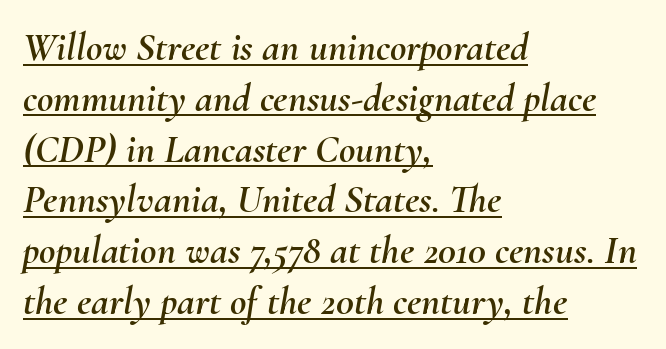
The image shows 40 px text type, italic (leaning right); set left-aligned, normal line spacing (1.27x), normal letter spacing, underlined; medium stroke contrast and a small x-height.
